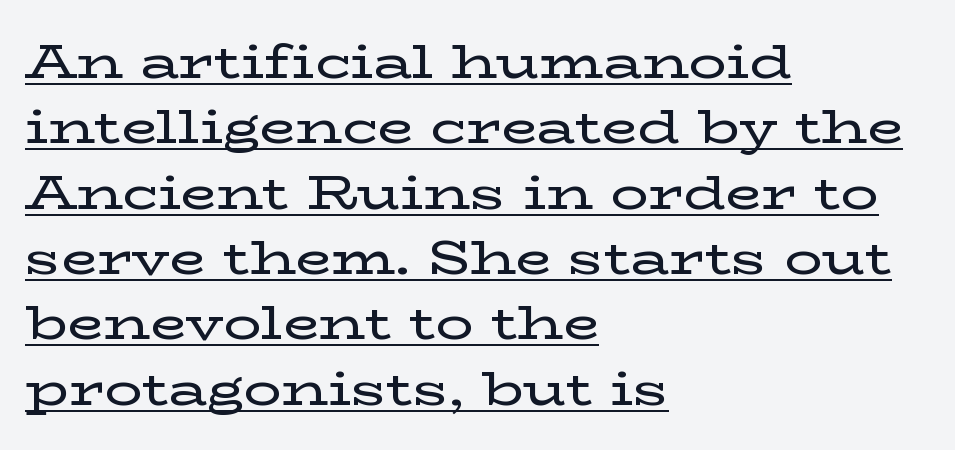
Q: Is the text italic (slanted)? A: No, it is upright.
Q: Is the typeface a serif or a sans-serif typeface? A: Serif.
Q: Is the text underlined? A: Yes.
Q: How is the paragraph aligned? A: Left-aligned.
Q: Is the spacing between letters normal or unusually wide? A: Normal.
Q: Is the spacing between lines tight, normal or loose? A: Normal.
Q: Width (condensed, normal, or wide)? A: Wide.
Q: Stroke contrast? A: Low.
Q: x-height? A: Medium.
Q: Monospaced? A: No.
